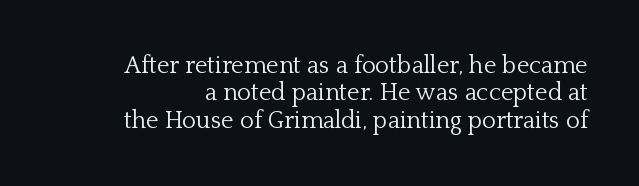
{"italic": "no", "bold": "no", "underline": "no", "line_spacing": "tight", "line_spacing_ratio": 1.14, "letter_spacing": "normal", "letter_spacing_em": 0.0, "glyph_px": 24}
